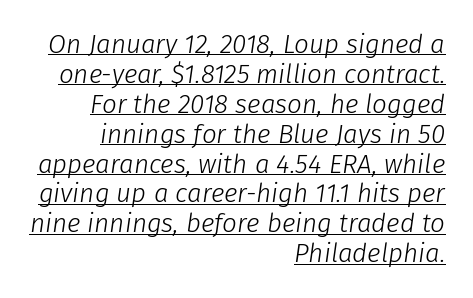
Cramped leading. The weight would be labelled regular, book, light, or lighter still. Descenders here cross a horizontal rule under the line. When letters slant like this, we call the style italic.
